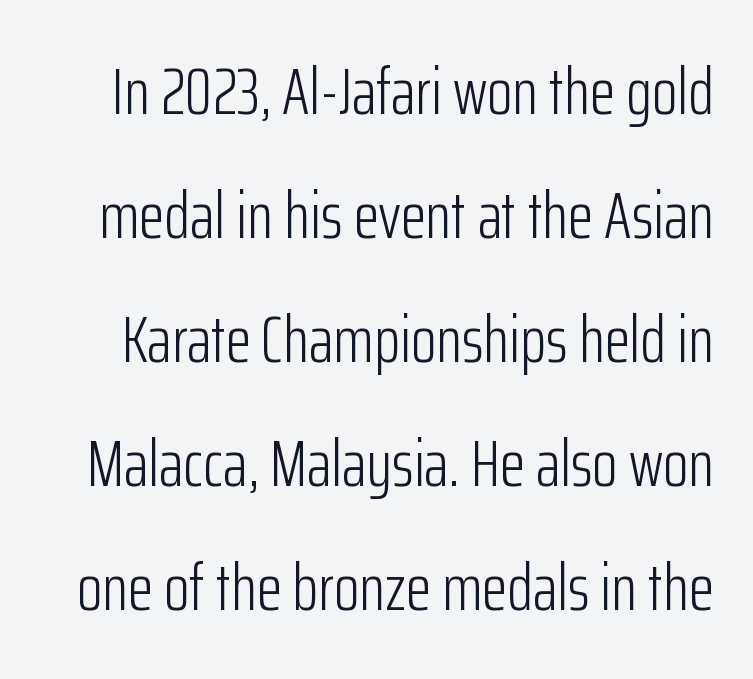
{"serif": "no", "italic": "no", "bold": "no", "weight": "light", "width": "condensed", "stroke_contrast": "low", "x_height": "medium", "monospaced": "no", "underline": "no", "line_spacing_ratio": 1.88, "letter_spacing": "normal", "letter_spacing_em": 0.0, "glyph_px": 66}
